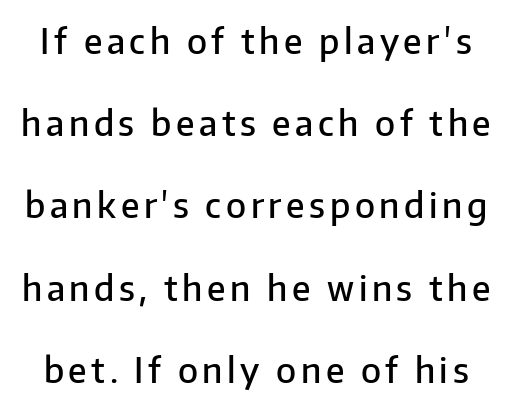
The glyphs have the mass of a demibold cut, below bold. Look at the bottom of the vertical strokes: they stop flat, with no serifs. Character widths vary here, with narrow letters taking less room than wide ones. Notice the wide empty band between every row — that's loose leading. Italic? Not at all — the glyphs are vertical. Any mark beneath the type? The region is blank.
